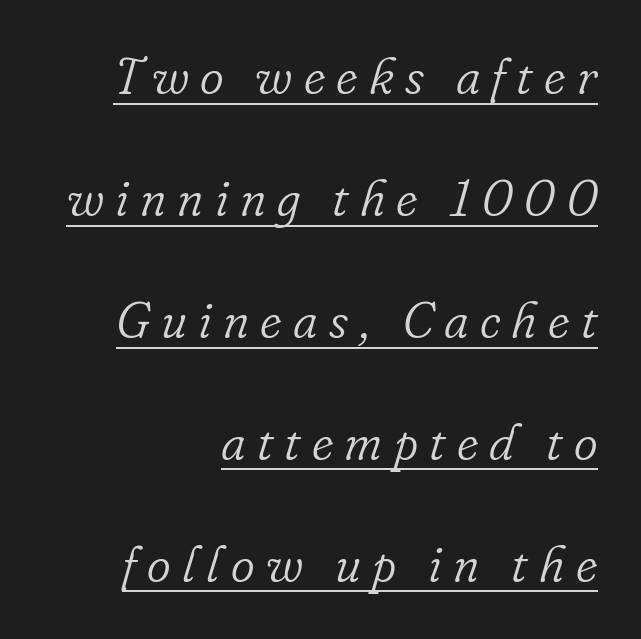
The image shows 51 px light serif type, italic (leaning right); set right-aligned, loose line spacing (2.39x), unusually wide letter spacing (+0.22 em), underlined; low stroke contrast and a small x-height.
